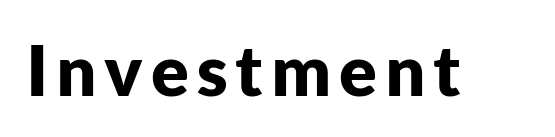
The image shows 70 px bold sans-serif type, upright; set not underlined; low stroke contrast and a medium x-height.
